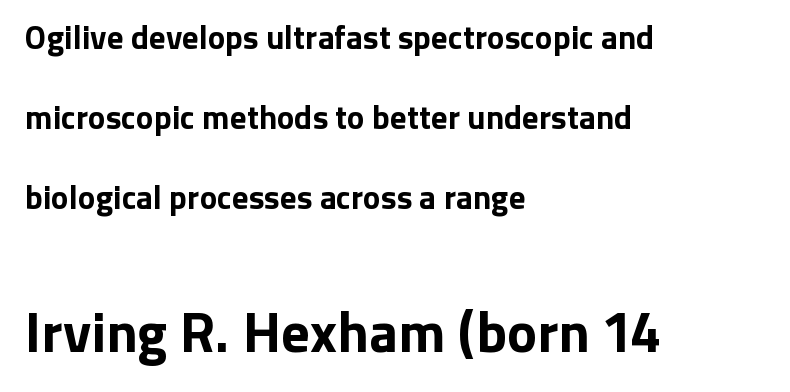
The image shows 57 px bold sans-serif type, upright; set left-aligned, loose line spacing (2.42x), normal letter spacing, not underlined; the second (bottom) block is 1.73x larger; low stroke contrast and a medium x-height.
